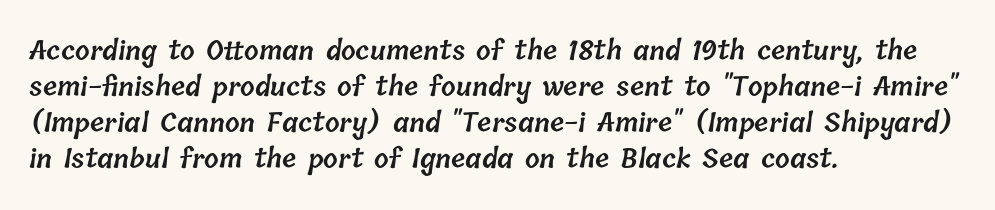
Q: Is the text bold? A: Semi-bold.
Q: Is the text underlined? A: No.
Q: How is the paragraph aligned? A: Left-aligned.
Q: Is the spacing between letters normal or unusually wide? A: Normal.
Q: Is the spacing between lines tight, normal or loose? A: Normal.
